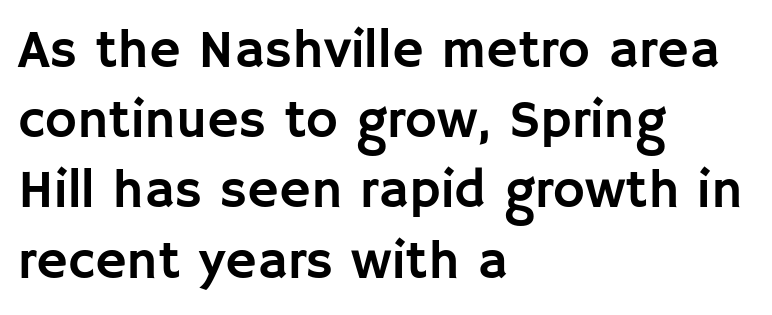
Q: Is the text italic (slanted)? A: No, it is upright.
Q: Is the typeface a serif or a sans-serif typeface? A: Sans-serif.
Q: Is the text underlined? A: No.
Q: How is the paragraph aligned? A: Left-aligned.
Q: Is the spacing between letters normal or unusually wide? A: Normal.
Q: Is the spacing between lines tight, normal or loose? A: Normal.
Q: Width (condensed, normal, or wide)? A: Normal.
Q: Stroke contrast? A: Low.
Q: x-height? A: Large.
Q: Monospaced? A: No.
